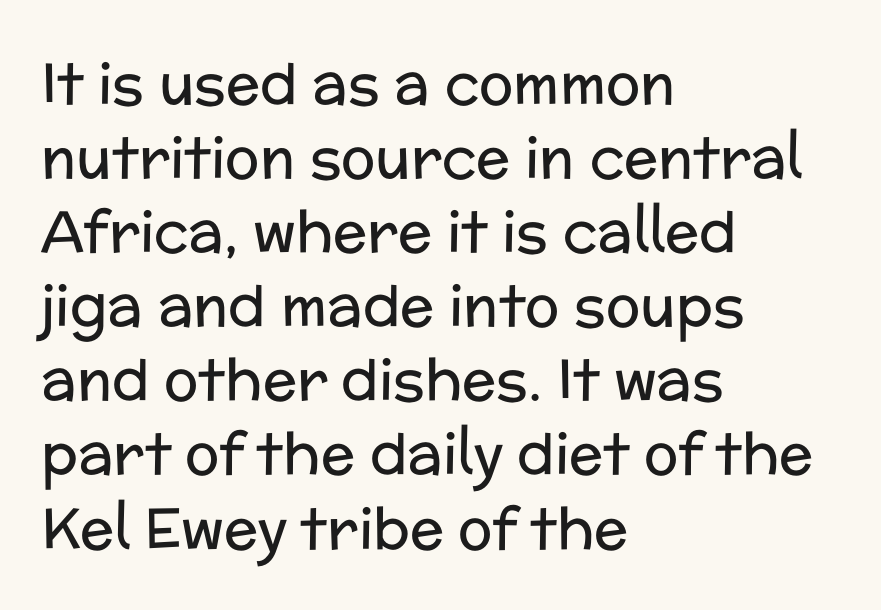
{"serif": "no", "italic": "no", "bold": "no", "weight": "regular", "width": "normal", "stroke_contrast": "low", "x_height": "medium", "monospaced": "no", "underline": "no", "align": "left", "line_spacing": "normal", "line_spacing_ratio": 1.3, "letter_spacing": "normal", "letter_spacing_em": 0.0, "glyph_px": 57}
